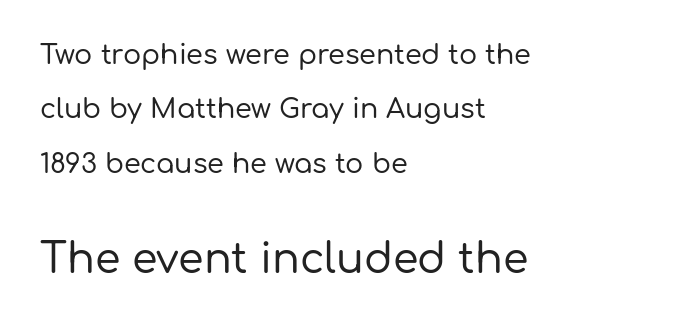
The glyphs are unaccompanied by any horizontal stroke below them. Posture: straight, roman, zero tilt. Every row of glyphs begins at an identical x-position on the left. Which chunk is bigger? The second one — the bottom block dwarfs the top. No extra tracking has been applied to these lines. Letterform terminals end flat and unadorned throughout the passage.
